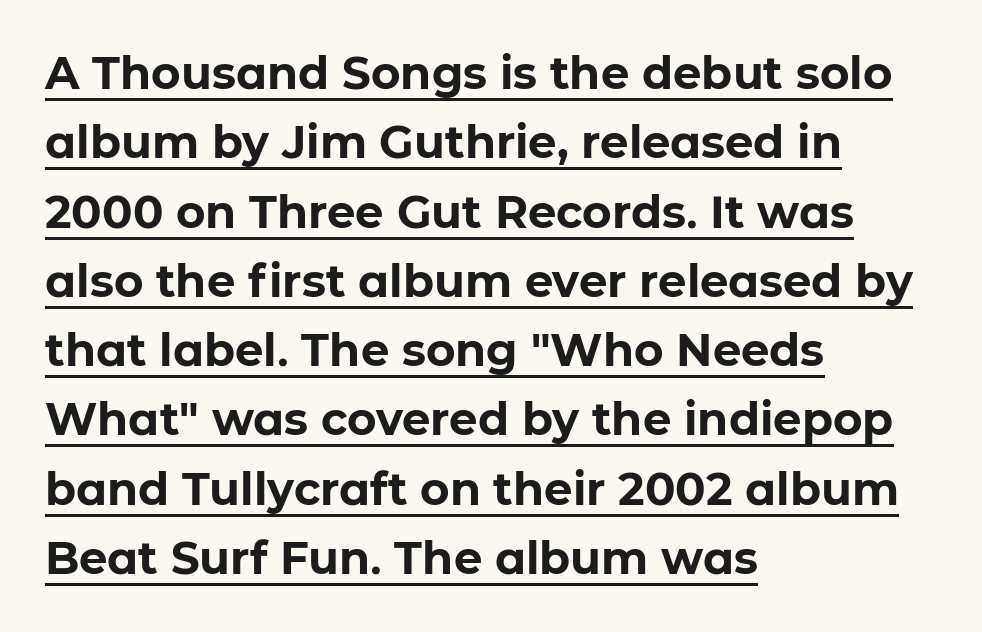
{"serif": "no", "italic": "no", "bold": "yes", "weight": "bold", "width": "normal", "stroke_contrast": "low", "x_height": "medium", "monospaced": "no", "underline": "yes", "align": "left", "line_spacing": "normal", "line_spacing_ratio": 1.54, "letter_spacing": "normal", "letter_spacing_em": 0.0, "glyph_px": 45}
